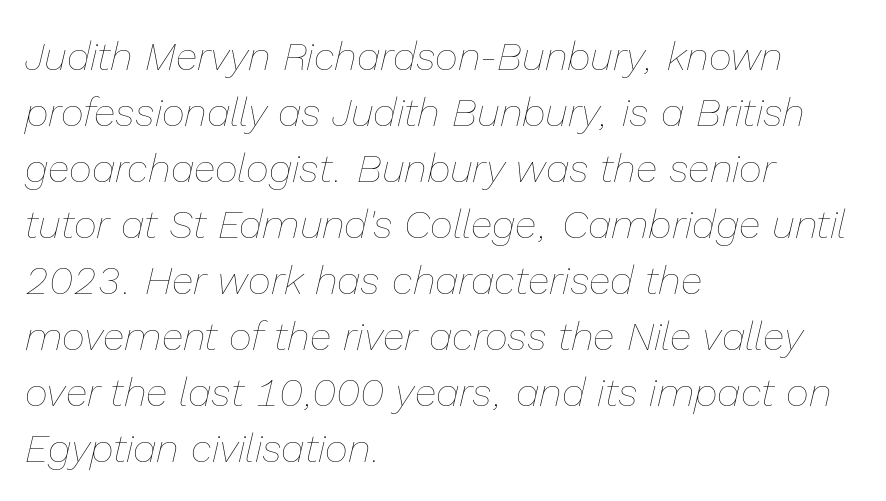
{"italic": "yes", "lean": "right", "slant_degrees": 13, "bold": "no", "weight": "thin", "width": "normal", "stroke_contrast": "low", "x_height": "medium", "monospaced": "no", "underline": "no", "align": "left", "line_spacing": "normal", "line_spacing_ratio": 1.4, "letter_spacing": "normal", "letter_spacing_em": 0.0, "glyph_px": 40}
